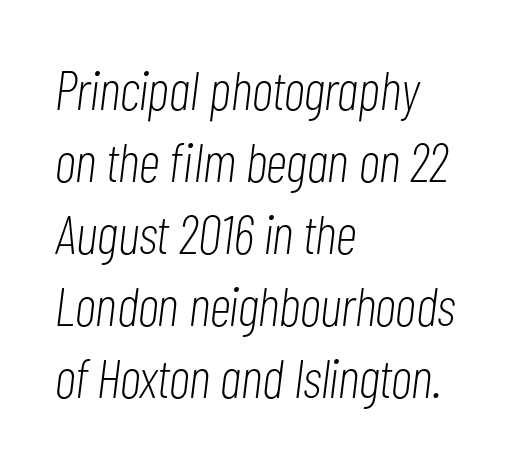
The image shows 55 px light, condensed type, italic (leaning right); set left-aligned, normal line spacing (1.31x), normal letter spacing, not underlined; low stroke contrast and a medium x-height.
